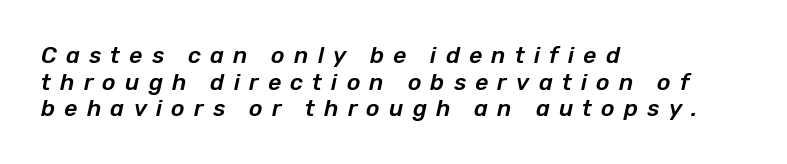
The image shows 23 px text type, italic (leaning right); set left-aligned, line spacing 1.16x, unusually wide letter spacing (+0.4 em), not underlined.
